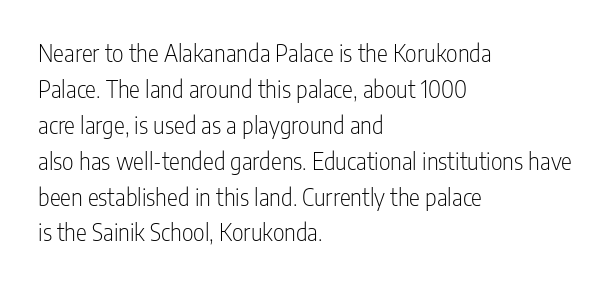
Q: Is the text bold? A: No.
Q: Is the text italic (slanted)? A: No, it is upright.
Q: Is the text underlined? A: No.
Q: How is the paragraph aligned? A: Left-aligned.
Q: Is the spacing between letters normal or unusually wide? A: Normal.
Q: Is the spacing between lines tight, normal or loose? A: Normal.
